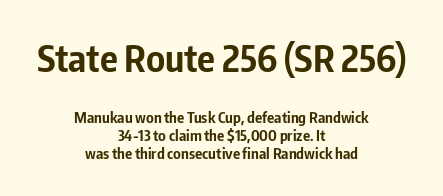
The image shows 37 px bold, condensed sans-serif type, upright; set centered, line spacing 1.2x, normal letter spacing, not underlined; the first (top) block is 2.47x larger; low stroke contrast and a medium x-height.
